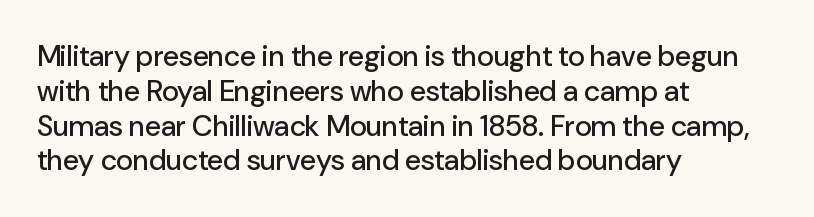
The rendering uses natural spacing where letterforms have individual widths. Alignment: flush left. Does the lettering tilt? It doesn't — this is upright. The face used here is rendered with its standard letterfit.
